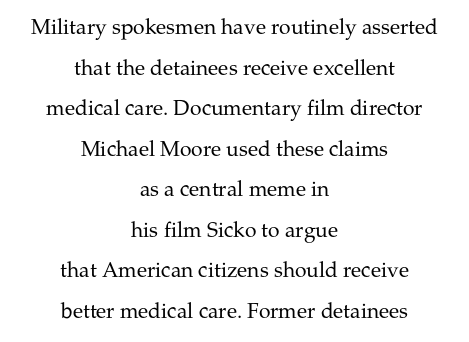
Compared with typical body copy, the letter spacing here is the same. Descenders hang freely into open space. If you folded the block vertically in half, each line would mirror itself in length. A great deal of white space separates one row of letters from the next. Ascenders rise straight up at ninety degrees.
